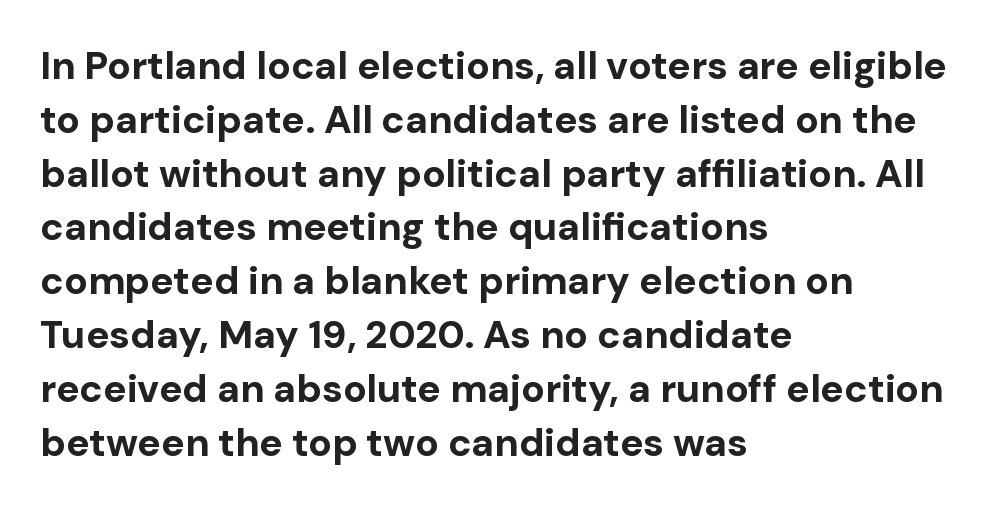
The image shows 39 px bold sans-serif type, upright; set left-aligned, normal line spacing (1.38x), normal letter spacing, not underlined; low stroke contrast and a medium x-height.
